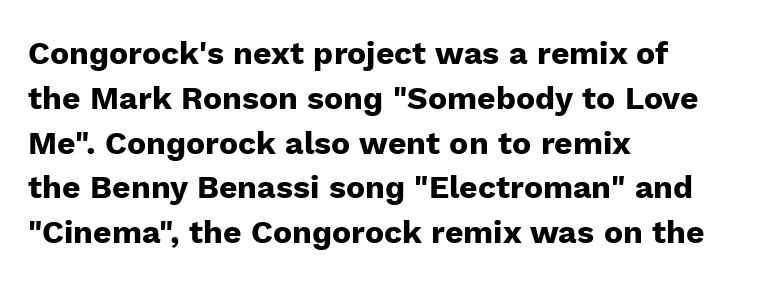
Q: Is the text bold? A: Yes.
Q: Is the text italic (slanted)? A: No, it is upright.
Q: Is the typeface a serif or a sans-serif typeface? A: Sans-serif.
Q: Is the text underlined? A: No.
Q: How is the paragraph aligned? A: Left-aligned.
Q: Is the spacing between letters normal or unusually wide? A: Normal.
Q: Is the spacing between lines tight, normal or loose? A: Normal.
Q: Width (condensed, normal, or wide)? A: Normal.
Q: Stroke contrast? A: Low.
Q: x-height? A: Medium.
Q: Monospaced? A: No.
